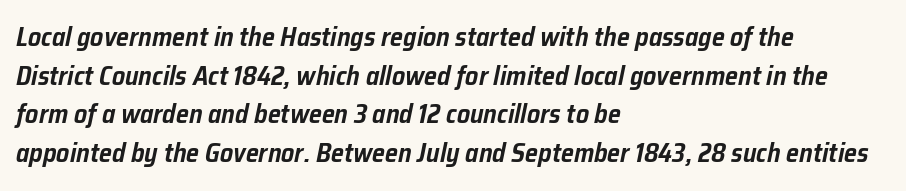
{"italic": "yes", "lean": "right", "slant_degrees": 12, "underline": "no", "align": "left", "line_spacing": "normal", "line_spacing_ratio": 1.49, "letter_spacing": "normal", "letter_spacing_em": 0.0, "glyph_px": 26}
